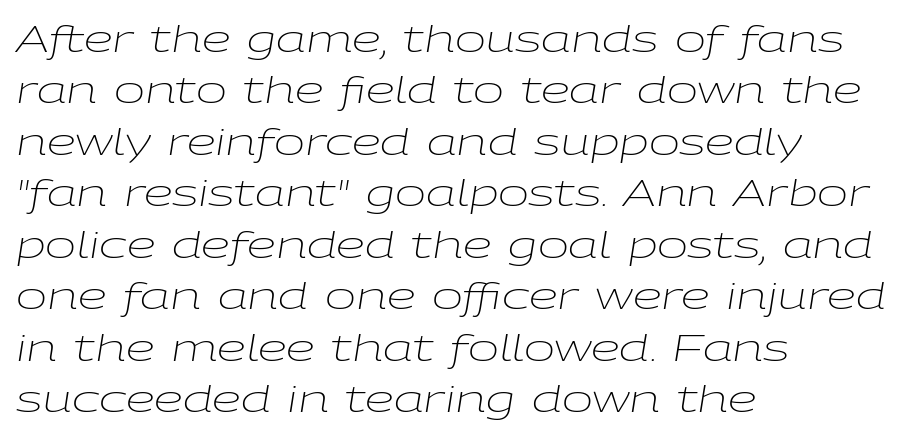
The image shows 37 px light, wide type, italic (leaning right); set left-aligned, normal line spacing (1.39x), normal letter spacing, not underlined; low stroke contrast and a medium x-height.
